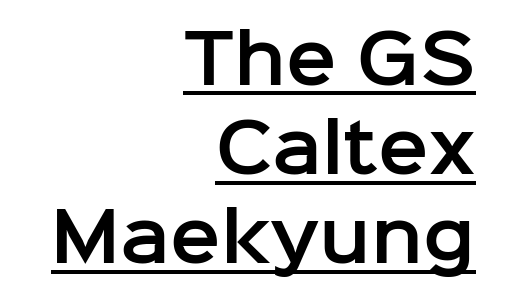
Proportional: the letters do not fall into vertical columns. The lines are quadded right. The words here are underlined. Interline gaps are of average width in this sample. Regarding serifs, this sample does without them.
